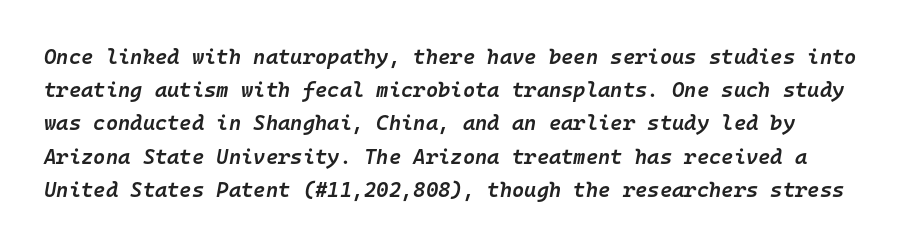
{"italic": "yes", "lean": "right", "slant_degrees": 10, "bold": "semi", "underline": "no", "line_spacing": "normal", "line_spacing_ratio": 1.58, "letter_spacing": "normal", "letter_spacing_em": 0.0, "glyph_px": 21}
